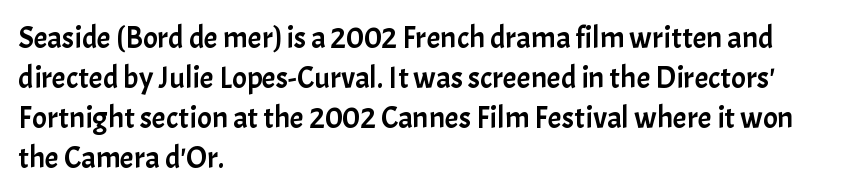
{"serif": "no", "italic": "no", "width": "normal", "stroke_contrast": "low", "x_height": "medium", "monospaced": "no", "underline": "no", "align": "left", "line_spacing": "normal", "line_spacing_ratio": 1.29, "letter_spacing": "normal", "letter_spacing_em": 0.0, "glyph_px": 31}
